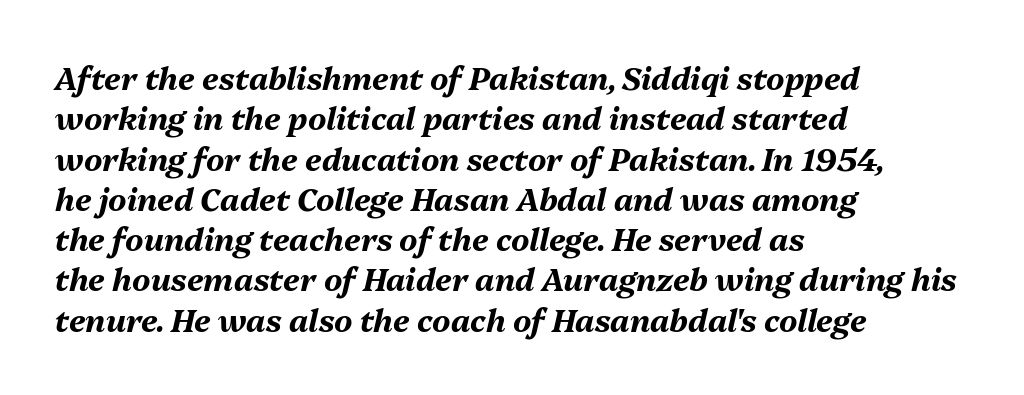
Q: Is the text bold? A: Yes.
Q: Is the text italic (slanted)? A: Yes, it leans right by about 13 degrees.
Q: Is the text underlined? A: No.
Q: How is the paragraph aligned? A: Left-aligned.
Q: Is the spacing between letters normal or unusually wide? A: Normal.
Q: Is the spacing between lines tight, normal or loose? A: Normal.
Q: Width (condensed, normal, or wide)? A: Normal.
Q: Stroke contrast? A: Medium.
Q: x-height? A: Medium.
Q: Monospaced? A: No.
